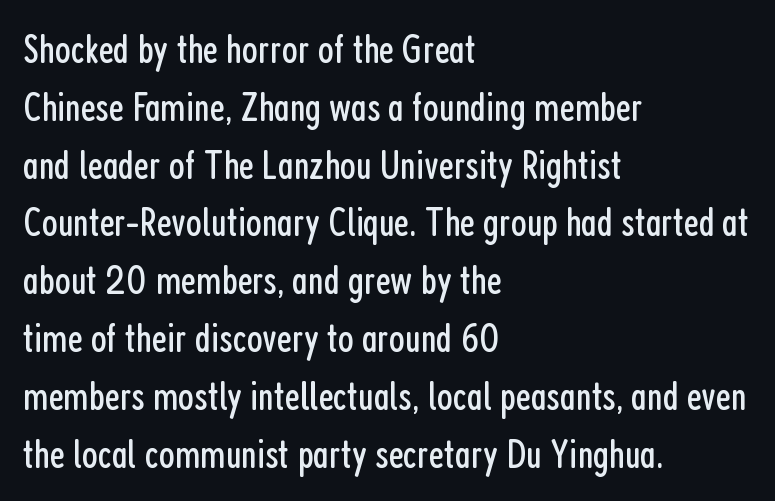
Every row of glyphs begins at an identical x-position on the left. If you measured baseline to baseline, you'd find a middling distance. Check where the strokes stop: nothing finishes them off — pure sans. Rule under the text: the space is simply empty.
